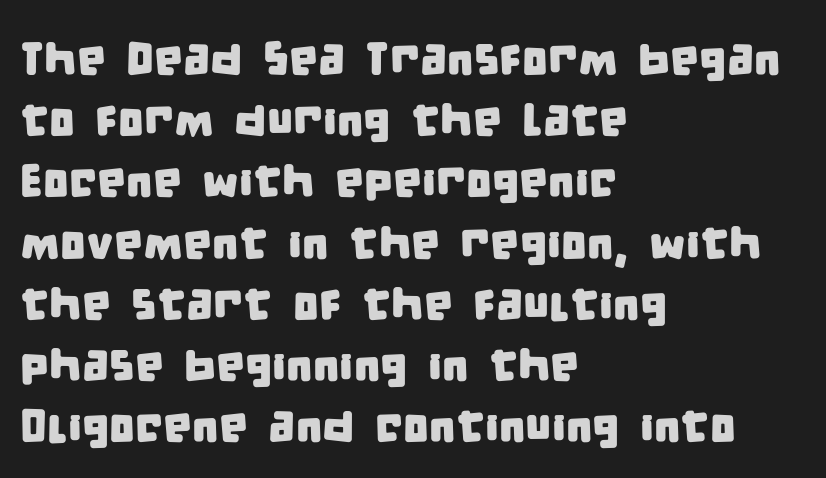
The image shows 46 px condensed sans-serif type; set left-aligned, normal line spacing (1.33x), normal letter spacing, not underlined; low stroke contrast and a large x-height.
